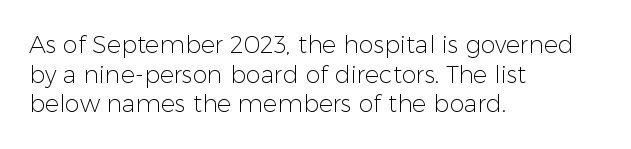
Q: Is the text bold? A: No.
Q: Is the text italic (slanted)? A: No, it is upright.
Q: Is the text underlined? A: No.
Q: How is the paragraph aligned? A: Left-aligned.
Q: Is the spacing between letters normal or unusually wide? A: Normal.
